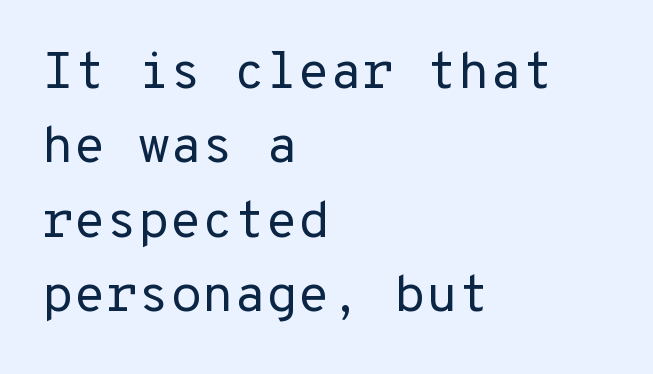
Q: Is the text bold? A: No.
Q: Is the text italic (slanted)? A: No, it is upright.
Q: Is the typeface a serif or a sans-serif typeface? A: Sans-serif.
Q: Is the text underlined? A: No.
Q: How is the paragraph aligned? A: Left-aligned.
Q: Is the spacing between letters normal or unusually wide? A: Normal.
Q: Is the spacing between lines tight, normal or loose? A: Normal.
Q: Width (condensed, normal, or wide)? A: Normal.
Q: Stroke contrast? A: Low.
Q: x-height? A: Medium.
Q: Monospaced? A: Yes.
